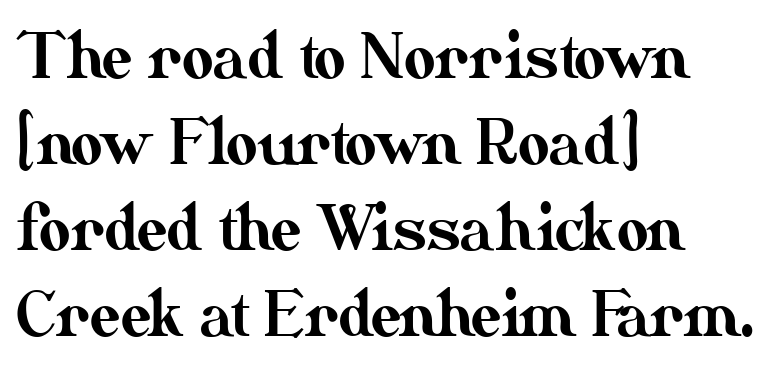
{"italic": "no", "width": "normal", "stroke_contrast": "medium", "x_height": "small", "monospaced": "no", "underline": "no", "align": "left", "line_spacing": "normal", "line_spacing_ratio": 1.41, "letter_spacing": "normal", "letter_spacing_em": 0.0, "glyph_px": 61}
